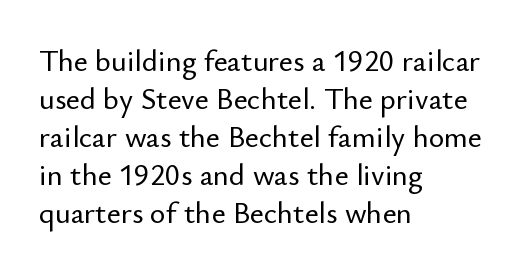
A typesetter would call this zero additional tracking. Unlike italic type, these characters show no tilt at all. Interline gaps are of average width in this sample. Typeset ragged right — the left edge is the straight one. A typesetter would call this proportional, since set widths differ per character. A bare baseline throughout the passage.
